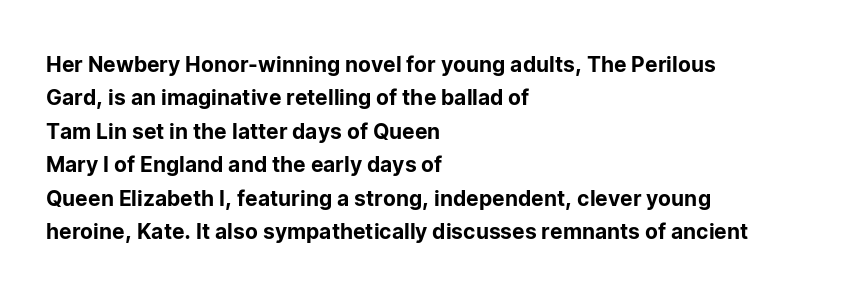
Nobody drew a line under any word here. A student would call this left alignment; a typographer would say flush left, rag right. Rendered with straight, roman letterforms. In terms of leading, this rendering sits right in the middle. Characters follow at the spacing the type designer built in.
